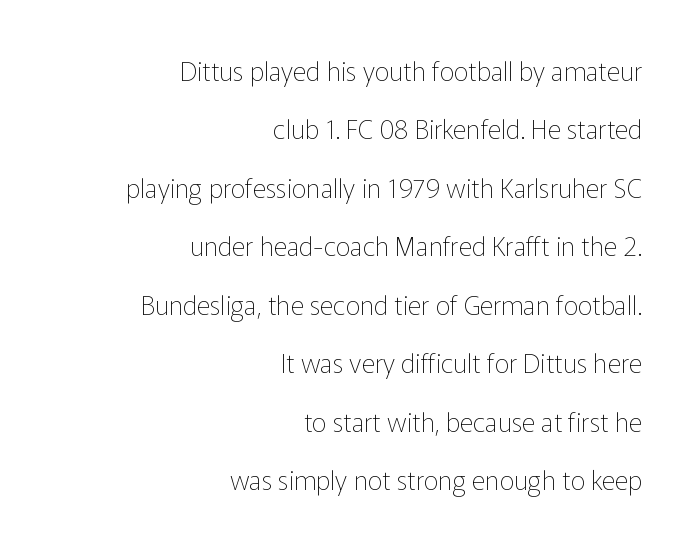
Q: Is the text bold? A: No.
Q: Is the text italic (slanted)? A: No, it is upright.
Q: Is the text underlined? A: No.
Q: How is the paragraph aligned? A: Right-aligned.
Q: Is the spacing between letters normal or unusually wide? A: Normal.
Q: Is the spacing between lines tight, normal or loose? A: Loose.
